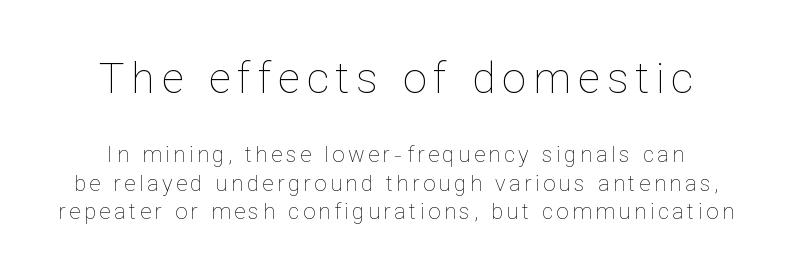
If you measured baseline to baseline, you'd find a middling distance. Beneath every word, the page is bare. Whoever set this made the first block the dominant, larger element. Posture: vertical. The letterforms sit at book weight or below. The passage shown is typed in a proportional face where columns would drift.
